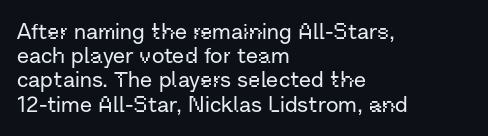
Q: Is the text italic (slanted)? A: No, it is upright.
Q: Is the text underlined? A: No.
Q: How is the paragraph aligned? A: Left-aligned.
Q: Is the spacing between letters normal or unusually wide? A: Normal.
Q: Is the spacing between lines tight, normal or loose? A: Tight.
